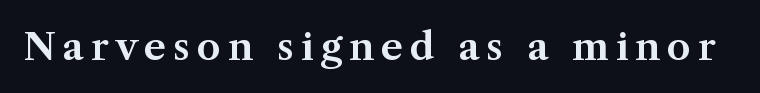
The image shows 38 px serif type, upright; set not underlined; medium stroke contrast and a medium x-height.
